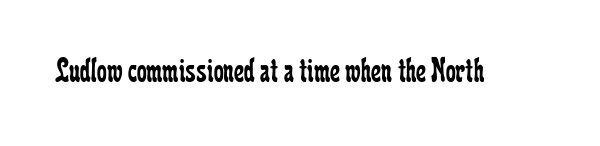
The typeface chosen for these lines features serifs. The type sits square on the baseline with zero lean. Type without underlining. Letter spacing: default.
